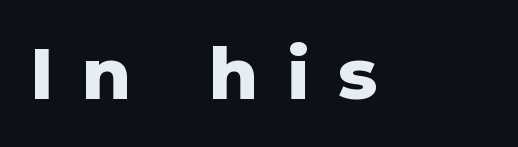
{"serif": "no", "italic": "no", "bold": "yes", "weight": "heavy", "width": "normal", "stroke_contrast": "low", "x_height": "medium", "monospaced": "no", "underline": "no", "letter_spacing": "wide", "letter_spacing_em": 0.4, "glyph_px": 71}
